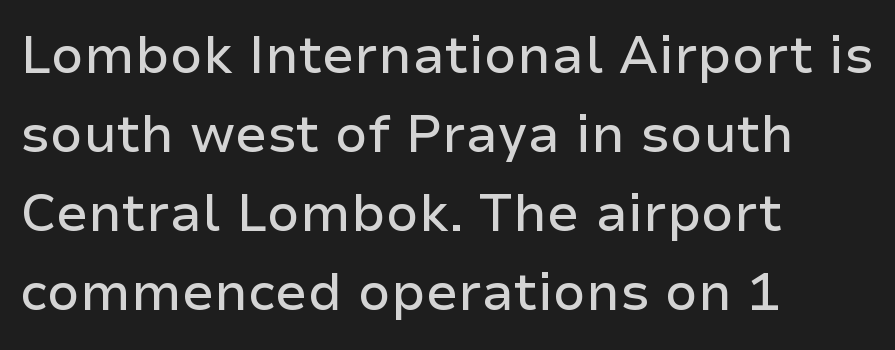
The horizontal fit of the characters is conventional and even. Regarding leading, the lines here are spaced in the standard way. Notice how the passage keeps a crisp vertical edge on the left only. To sum up the face: it is a sans, with no serifs. Posture: upright roman.
